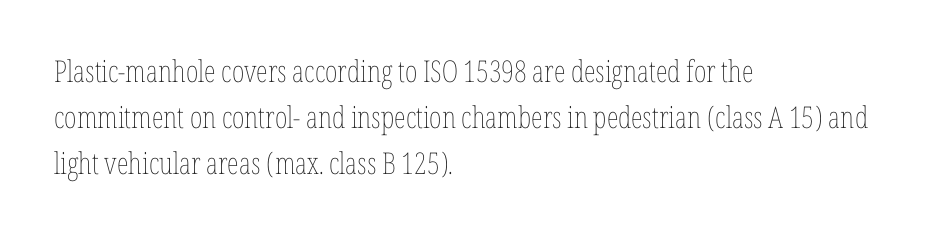
{"italic": "no", "bold": "no", "weight": "thin", "width": "condensed", "stroke_contrast": "low", "x_height": "medium", "monospaced": "no", "underline": "no", "align": "left", "line_spacing": "normal", "line_spacing_ratio": 1.53, "letter_spacing": "normal", "letter_spacing_em": 0.0, "glyph_px": 30}
